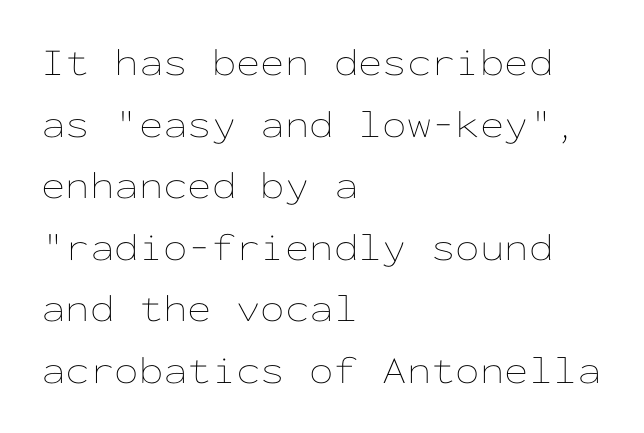
The image shows 39 px thin, wide type, upright, monospaced; set left-aligned, normal line spacing (1.58x), normal letter spacing, not underlined; low stroke contrast and a medium x-height.
